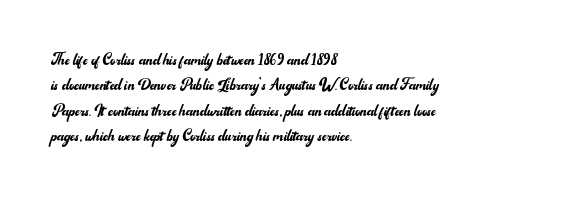
Q: Is the text bold? A: No.
Q: Is the text italic (slanted)? A: Yes.
Q: Is the text underlined? A: No.
Q: How is the paragraph aligned? A: Left-aligned.
Q: Is the spacing between letters normal or unusually wide? A: Normal.
Q: Is the spacing between lines tight, normal or loose? A: Normal.
